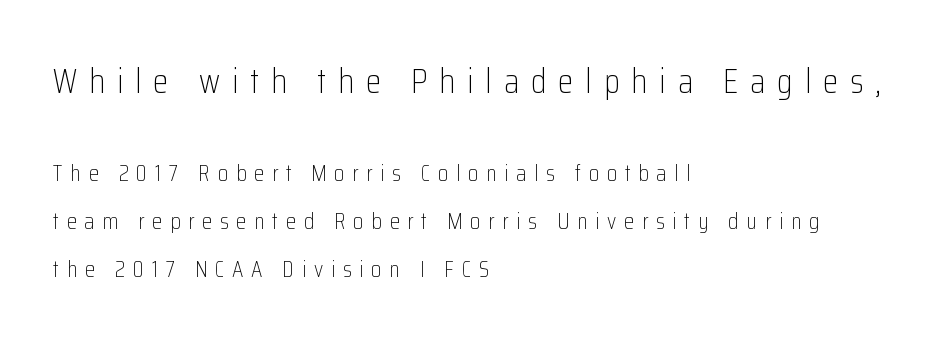
Q: Is the text bold? A: No.
Q: Is the text italic (slanted)? A: No, it is upright.
Q: Is the typeface a serif or a sans-serif typeface? A: Sans-serif.
Q: Is the text underlined? A: No.
Q: How is the paragraph aligned? A: Left-aligned.
Q: Is the spacing between letters normal or unusually wide? A: Unusually wide.
Q: Is the spacing between lines tight, normal or loose? A: Loose.
Q: Which block of text is set in a larger size, the first (top) or the second (bottom)? A: The first (top) one.
Q: Width (condensed, normal, or wide)? A: Condensed.
Q: Stroke contrast? A: Low.
Q: x-height? A: Medium.
Q: Monospaced? A: No.
